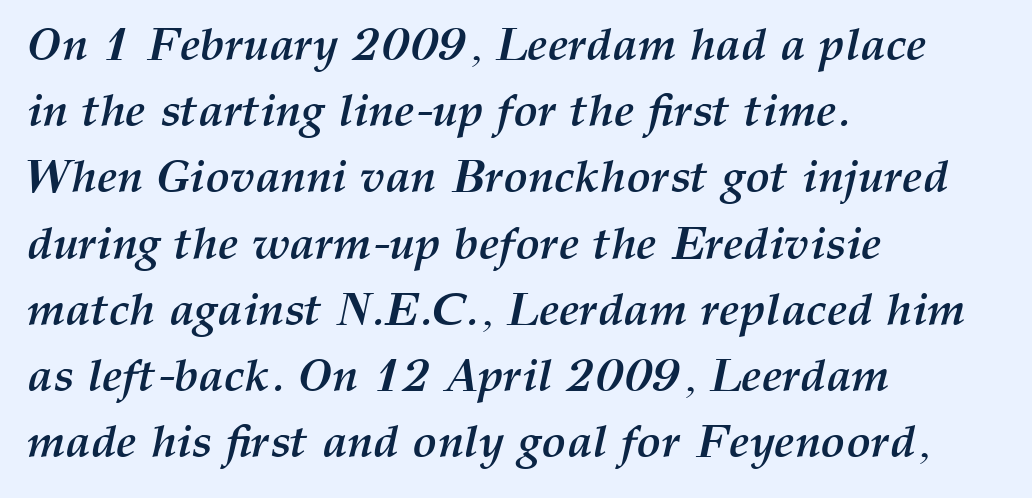
{"italic": "yes", "lean": "right", "slant_degrees": 12, "bold": "yes", "weight": "semibold", "width": "normal", "stroke_contrast": "medium", "x_height": "medium", "monospaced": "no", "underline": "no", "align": "left", "line_spacing": "normal", "line_spacing_ratio": 1.44, "letter_spacing": "normal", "letter_spacing_em": 0.0, "glyph_px": 46}
